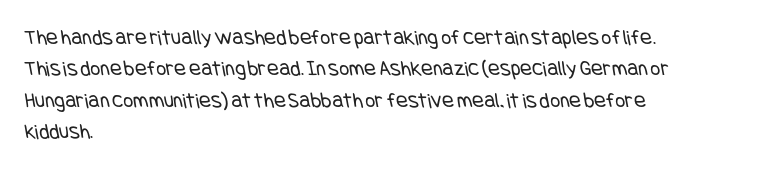
The image shows 22 px text type; set left-aligned, normal line spacing (1.43x), normal letter spacing, not underlined.
